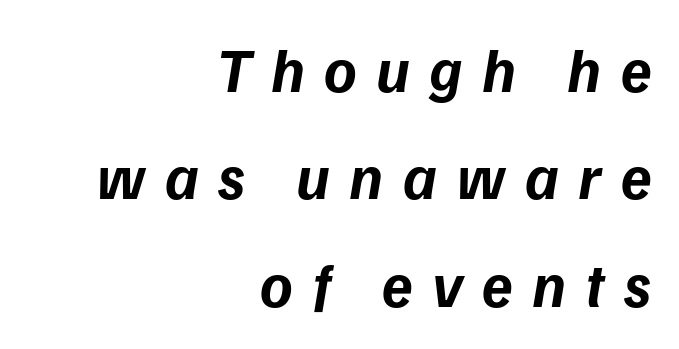
Q: Is the text bold? A: Yes.
Q: Is the text italic (slanted)? A: Yes, it leans right by about 9 degrees.
Q: Is the text underlined? A: No.
Q: How is the paragraph aligned? A: Right-aligned.
Q: Is the spacing between letters normal or unusually wide? A: Unusually wide.
Q: Width (condensed, normal, or wide)? A: Normal.
Q: Stroke contrast? A: Low.
Q: x-height? A: Medium.
Q: Monospaced? A: No.
